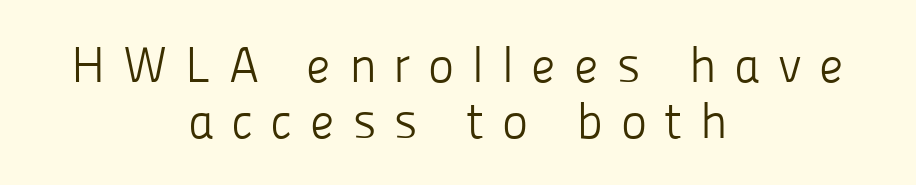
The image shows 50 px light sans-serif type, upright; set centered, tight line spacing (1.13x), unusually wide letter spacing (+0.35 em), not underlined; low stroke contrast and a medium x-height.
